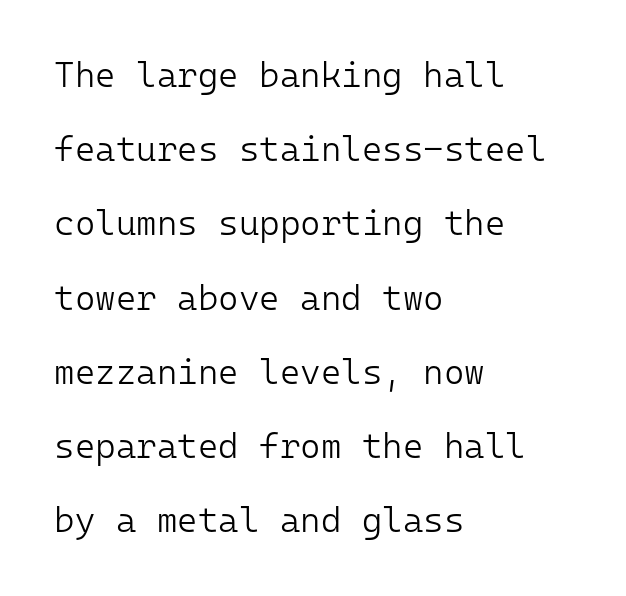
The image shows 35 px light sans-serif type, upright, monospaced; set left-aligned, loose line spacing (2.12x), normal letter spacing, not underlined; low stroke contrast and a medium x-height.
